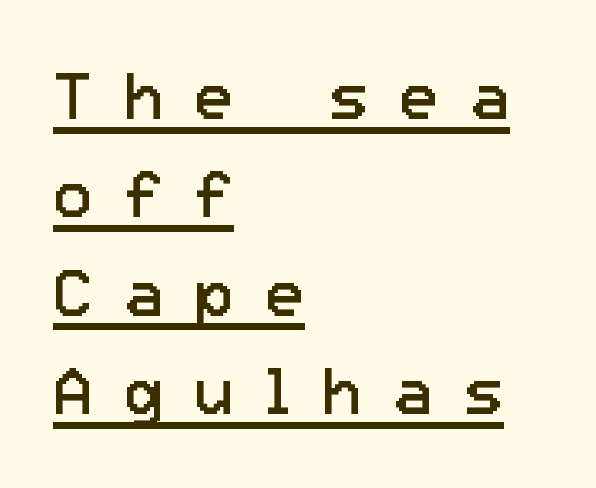
Q: Is the text bold? A: No.
Q: Is the text italic (slanted)? A: No, it is upright.
Q: Is the typeface a serif or a sans-serif typeface? A: Sans-serif.
Q: Is the text underlined? A: Yes.
Q: How is the paragraph aligned? A: Left-aligned.
Q: Is the spacing between letters normal or unusually wide? A: Unusually wide.
Q: Is the spacing between lines tight, normal or loose? A: Normal.
Q: Width (condensed, normal, or wide)? A: Normal.
Q: Stroke contrast? A: Low.
Q: x-height? A: Medium.
Q: Monospaced? A: No.
